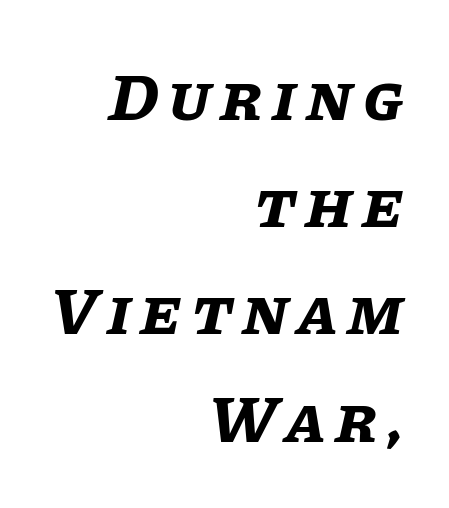
The image shows 67 px bold type, italic (leaning right); set right-aligned, normal line spacing (1.6x), not underlined; low stroke contrast and a large x-height.
